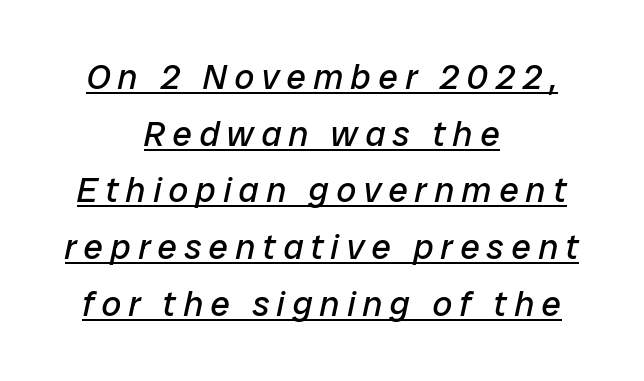
The image shows 35 px regular-weight type, italic (leaning right); set centered, normal line spacing (1.62x), unusually wide letter spacing (+0.21 em), underlined; low stroke contrast and a medium x-height.
